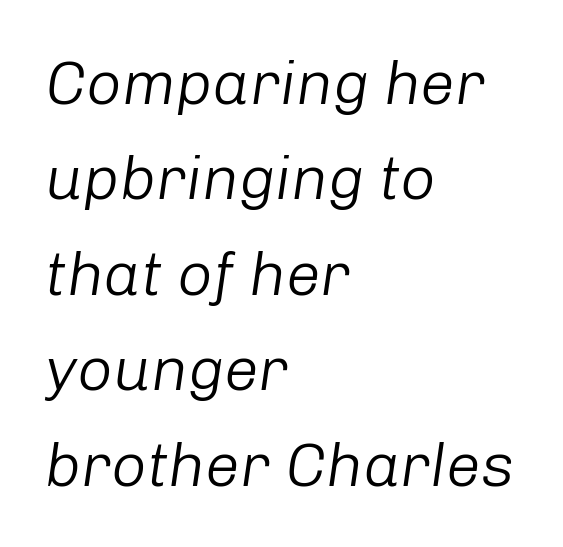
Would a proofreader flag this as italicized? Yes. Baseline-to-baseline distance is the conventional proportion of letter height. Nothing heavy about these letters — not bold at all. The setting favours the left margin, as ordinary paragraphs usually do. Proportional: the letters do not fall into vertical columns. This rendering leaves character spacing at its baseline value.
